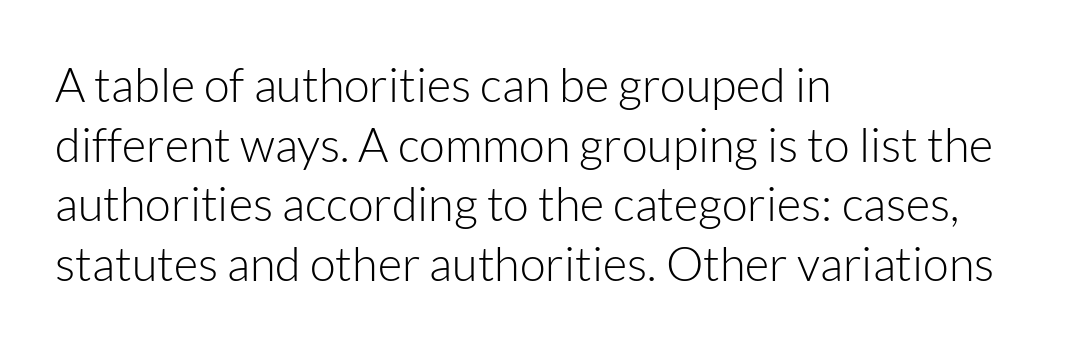
{"serif": "no", "italic": "no", "bold": "no", "weight": "light", "width": "normal", "stroke_contrast": "low", "x_height": "medium", "monospaced": "no", "underline": "no", "align": "left", "line_spacing": "normal", "line_spacing_ratio": 1.27, "letter_spacing": "normal", "letter_spacing_em": 0.0, "glyph_px": 47}
